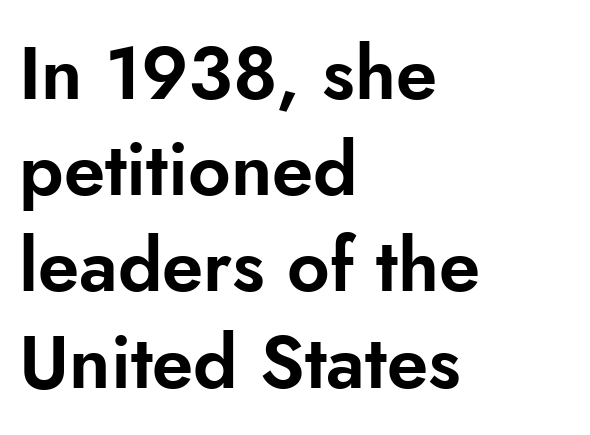
The image shows 74 px sans-serif type, upright; set left-aligned, normal line spacing (1.3x), normal letter spacing, not underlined; low stroke contrast and a small x-height.
